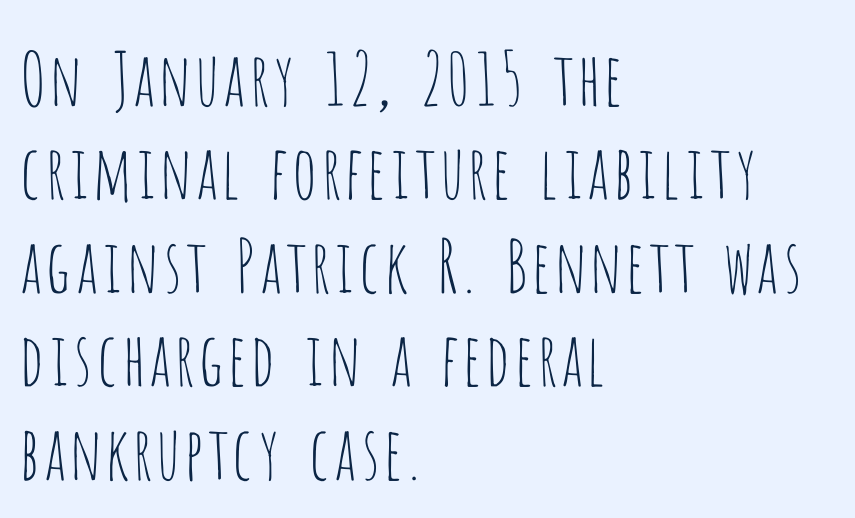
The baseline area is clear. Note the varied advance widths — an 'i' is clearly narrower than an 'm'. The face used here is rendered with its standard letterfit. Reading down the column, the eye jumps a familiar distance to each next line. In terms of letterform style, serifs are entirely absent. Ascenders rise straight up at ninety degrees.
